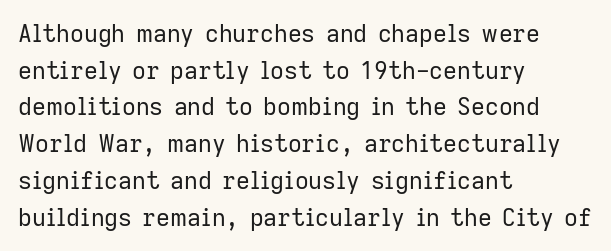
Q: Is the text bold? A: No.
Q: Is the text italic (slanted)? A: No, it is upright.
Q: Is the text underlined? A: No.
Q: How is the paragraph aligned? A: Left-aligned.
Q: Is the spacing between letters normal or unusually wide? A: Normal.
Q: Is the spacing between lines tight, normal or loose? A: Normal.
